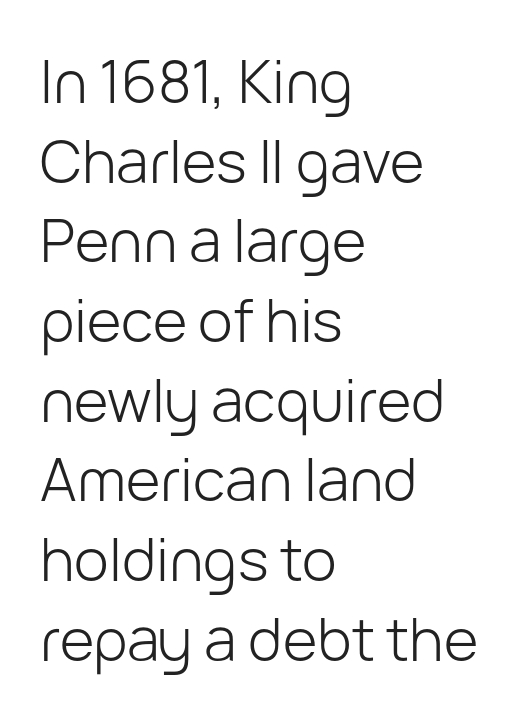
The line texture is even and compact thanks to regular tracking. Posture: vertical. Varying glyph widths throughout — classic text-font behaviour. Summary of vertical rhythm: regular, with standard interline spacing.
